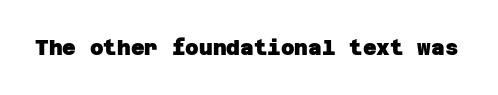
{"bold": "yes", "underline": "no", "letter_spacing": "normal", "letter_spacing_em": 0.0, "glyph_px": 21}
